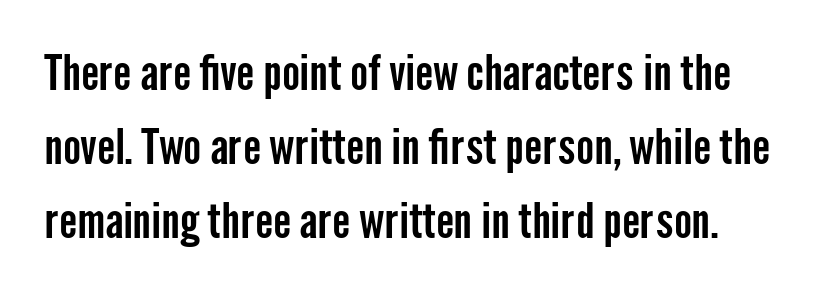
{"serif": "no", "italic": "no", "width": "condensed", "stroke_contrast": "low", "x_height": "medium", "monospaced": "no", "underline": "no", "line_spacing": "normal", "line_spacing_ratio": 1.54, "letter_spacing": "normal", "letter_spacing_em": 0.0, "glyph_px": 48}
